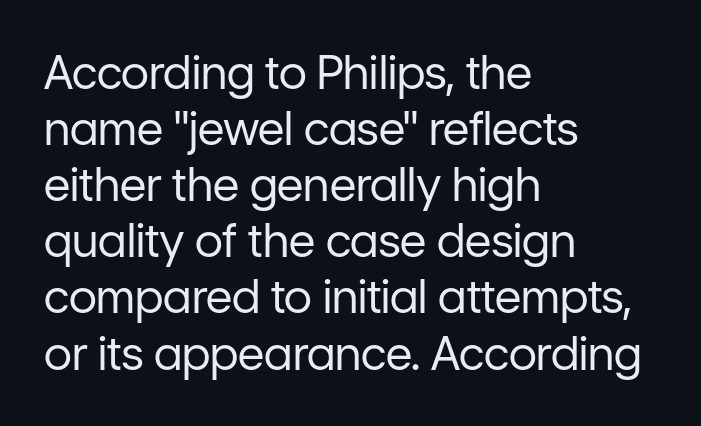
{"serif": "no", "italic": "no", "bold": "no", "weight": "regular", "width": "normal", "stroke_contrast": "low", "x_height": "medium", "monospaced": "no", "underline": "no", "align": "left", "line_spacing_ratio": 1.22, "letter_spacing": "normal", "letter_spacing_em": 0.0, "glyph_px": 46}
